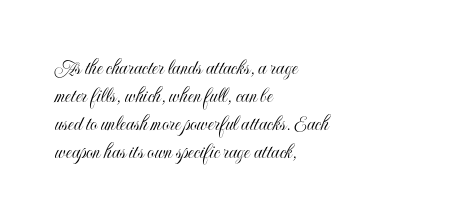
{"underline": "no", "align": "left", "line_spacing": "normal", "line_spacing_ratio": 1.28, "letter_spacing": "normal", "letter_spacing_em": 0.0, "glyph_px": 22}
